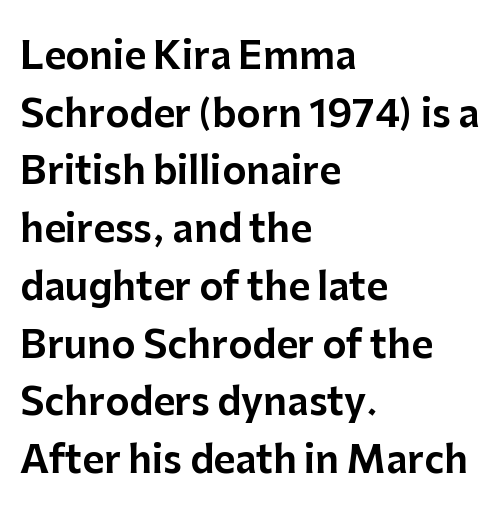
Posture: upright roman. The typesetter chose a ragged-right arrangement here. Letter spacing: default. The characters display no serif detailing; their extremities are plain.
